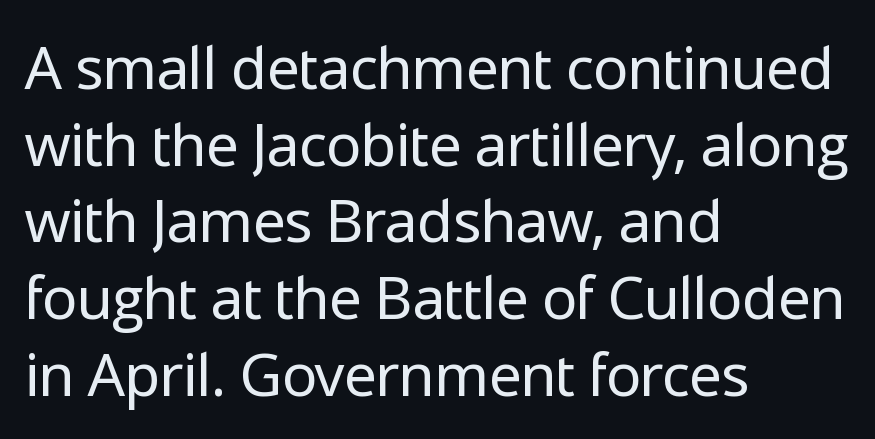
{"serif": "no", "italic": "no", "bold": "no", "weight": "regular", "width": "normal", "stroke_contrast": "low", "x_height": "medium", "monospaced": "no", "underline": "no", "align": "left", "line_spacing": "normal", "line_spacing_ratio": 1.3, "letter_spacing": "normal", "letter_spacing_em": 0.0, "glyph_px": 59}
